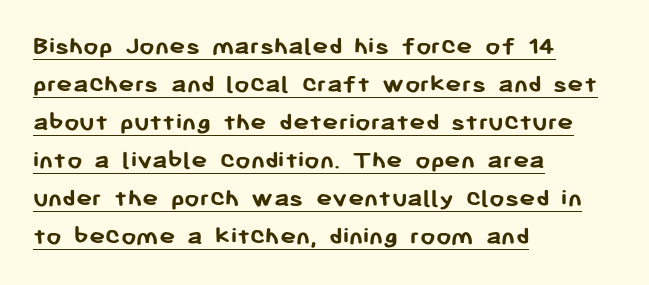
The image shows 27 px bold type, upright; set left-aligned, normal line spacing (1.41x), normal letter spacing, underlined.
